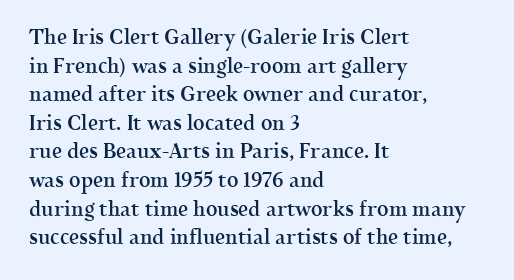
The image shows 20 px text type, upright; set left-aligned, normal line spacing (1.43x), normal letter spacing, not underlined.
